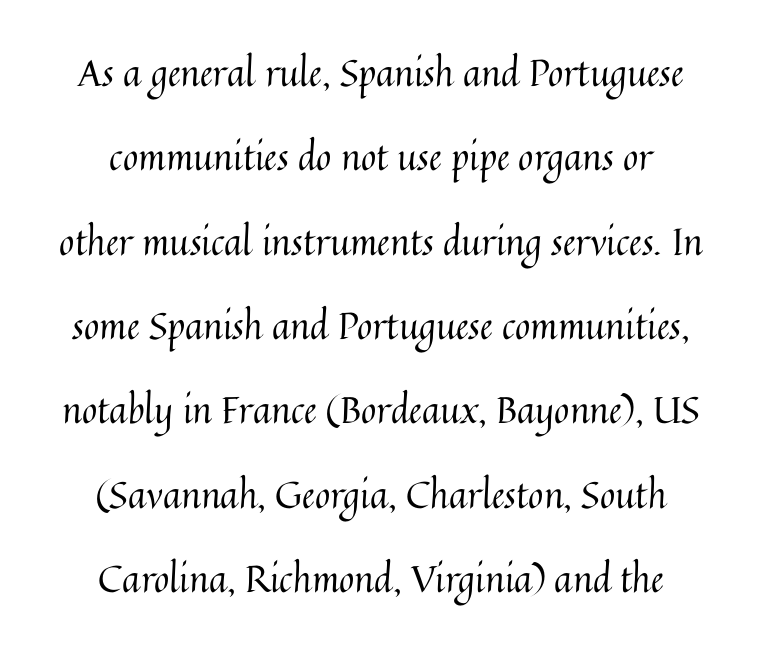
Q: Is the text bold? A: No.
Q: Is the text underlined? A: No.
Q: How is the paragraph aligned? A: Centered.
Q: Is the spacing between letters normal or unusually wide? A: Normal.
Q: Is the spacing between lines tight, normal or loose? A: Loose.
Q: Width (condensed, normal, or wide)? A: Normal.
Q: Stroke contrast? A: Medium.
Q: x-height? A: Medium.
Q: Monospaced? A: No.
